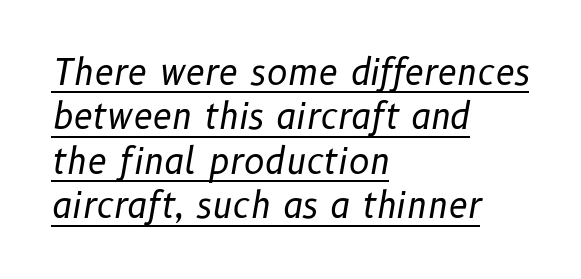
Is there an underline? Yes — a line sits under the letters. The passage shown is typed in a proportional face where columns would drift. The compositor pushed each line to the left boundary. The passage shown is not bold in any degree. How would I describe the line gaps? Plain and ordinary. In terms of letterspacing, this is plain default setting.
